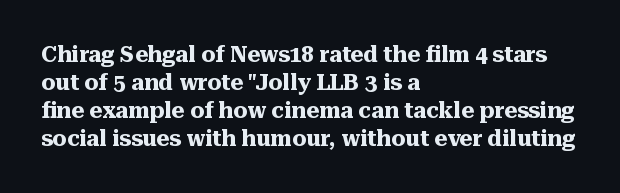
The image shows 22 px bold type, upright; set left-aligned, normal line spacing (1.27x), normal letter spacing, not underlined.
